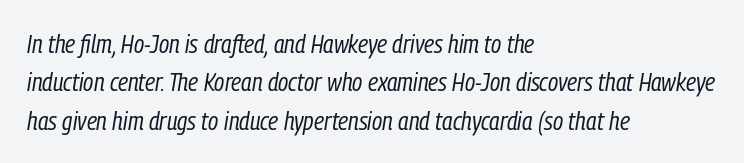
Q: Is the text bold? A: No.
Q: Is the text italic (slanted)? A: Yes, it leans right by about 9 degrees.
Q: Is the text underlined? A: No.
Q: How is the paragraph aligned? A: Left-aligned.
Q: Is the spacing between letters normal or unusually wide? A: Normal.
Q: Is the spacing between lines tight, normal or loose? A: Normal.
